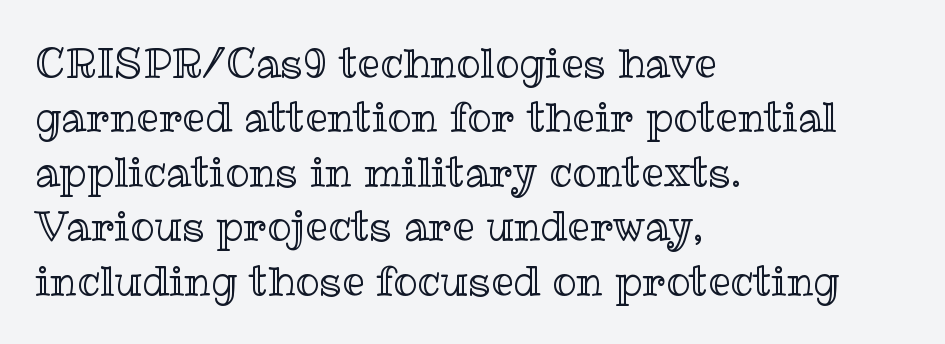
{"italic": "no", "width": "normal", "x_height": "medium", "monospaced": "no", "underline": "no", "align": "left", "line_spacing": "normal", "line_spacing_ratio": 1.36, "letter_spacing": "normal", "letter_spacing_em": 0.0, "glyph_px": 40}
